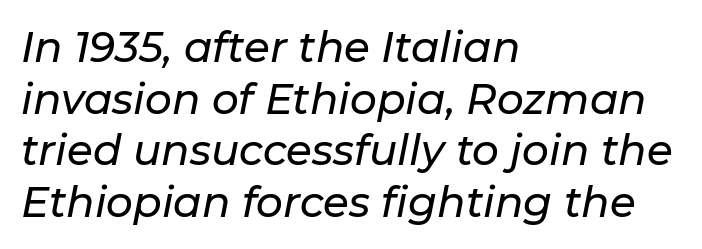
Q: Is the text italic (slanted)? A: Yes, it leans right by about 11 degrees.
Q: Is the text underlined? A: No.
Q: How is the paragraph aligned? A: Left-aligned.
Q: Is the spacing between letters normal or unusually wide? A: Normal.
Q: Width (condensed, normal, or wide)? A: Normal.
Q: Stroke contrast? A: Low.
Q: x-height? A: Medium.
Q: Monospaced? A: No.
